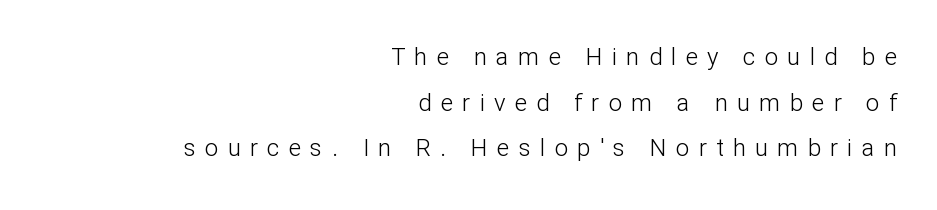
{"italic": "no", "bold": "no", "underline": "no", "align": "right", "line_spacing": "loose", "line_spacing_ratio": 1.9, "letter_spacing": "wide", "letter_spacing_em": 0.38, "glyph_px": 24}
